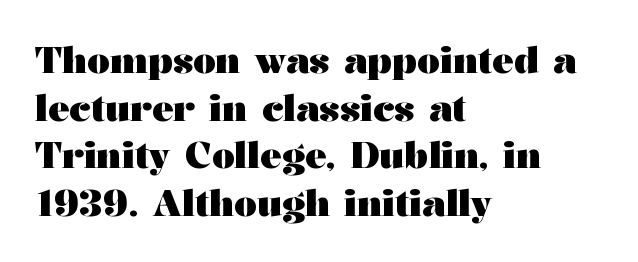
Q: Is the text bold? A: Yes.
Q: Is the text italic (slanted)? A: No, it is upright.
Q: Is the typeface a serif or a sans-serif typeface? A: Serif.
Q: Is the text underlined? A: No.
Q: How is the paragraph aligned? A: Left-aligned.
Q: Is the spacing between letters normal or unusually wide? A: Normal.
Q: Is the spacing between lines tight, normal or loose? A: Normal.
Q: Width (condensed, normal, or wide)? A: Wide.
Q: Stroke contrast? A: Medium.
Q: x-height? A: Medium.
Q: Monospaced? A: No.
